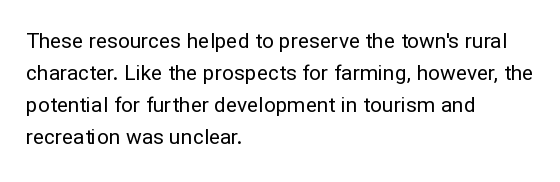
Q: Is the text bold? A: No.
Q: Is the text italic (slanted)? A: No, it is upright.
Q: Is the text underlined? A: No.
Q: How is the paragraph aligned? A: Left-aligned.
Q: Is the spacing between letters normal or unusually wide? A: Normal.
Q: Is the spacing between lines tight, normal or loose? A: Normal.
